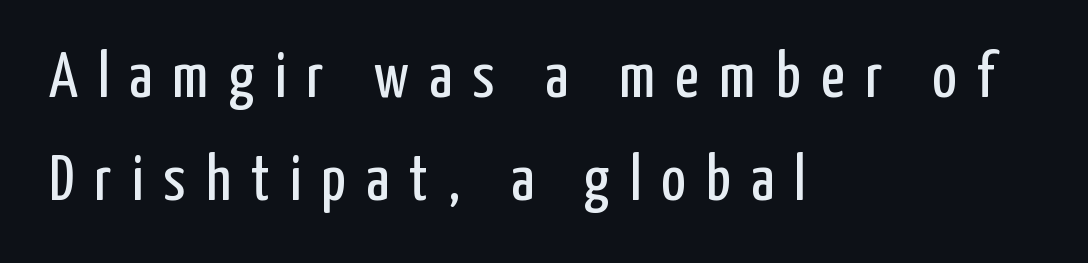
{"serif": "no", "italic": "no", "bold": "no", "weight": "regular", "width": "condensed", "stroke_contrast": "low", "x_height": "medium", "monospaced": "no", "underline": "no", "align": "left", "line_spacing": "normal", "line_spacing_ratio": 1.59, "letter_spacing": "wide", "letter_spacing_em": 0.31, "glyph_px": 65}
